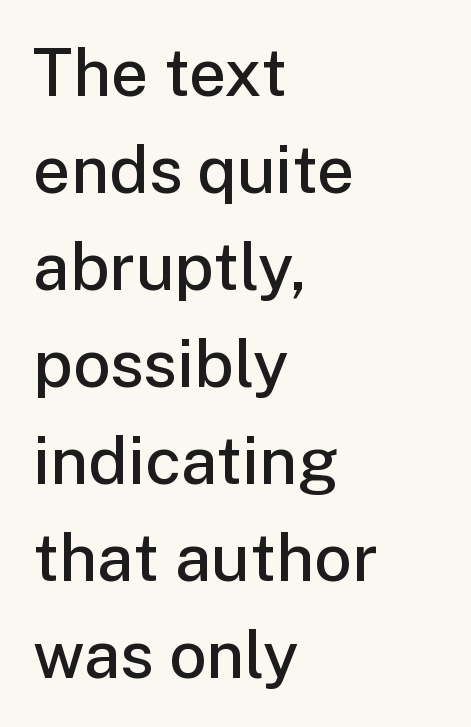
The image shows 66 px semibold sans-serif type, upright; set left-aligned, normal line spacing (1.47x), normal letter spacing, not underlined; low stroke contrast and a medium x-height.
